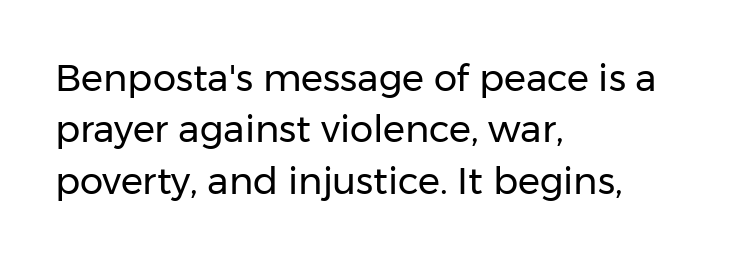
{"serif": "no", "italic": "no", "bold": "no", "weight": "regular", "width": "normal", "stroke_contrast": "low", "x_height": "medium", "monospaced": "no", "underline": "no", "align": "left", "line_spacing": "normal", "line_spacing_ratio": 1.39, "letter_spacing": "normal", "letter_spacing_em": 0.0, "glyph_px": 37}
